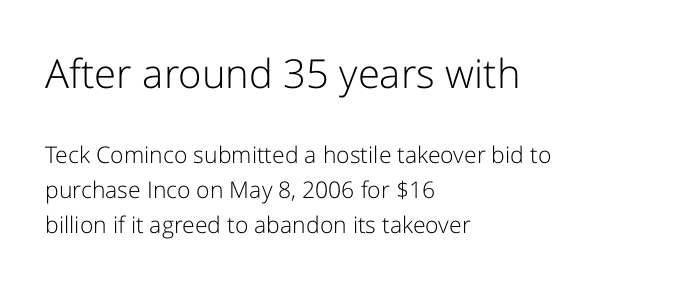
{"serif": "no", "italic": "no", "bold": "no", "weight": "light", "width": "normal", "stroke_contrast": "low", "x_height": "medium", "monospaced": "no", "underline": "no", "align": "left", "line_spacing": "normal", "line_spacing_ratio": 1.52, "letter_spacing": "normal", "letter_spacing_em": 0.0, "larger_block": "first", "size_ratio": 1.74, "glyph_px": 40}
